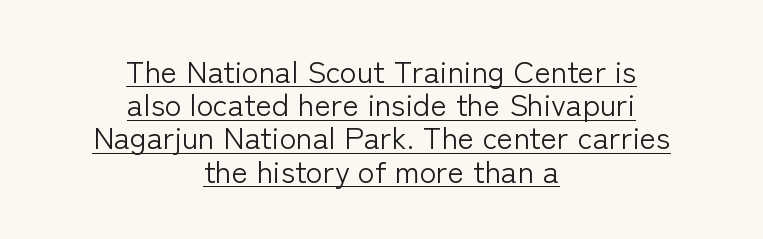
{"serif": "no", "italic": "no", "bold": "no", "weight": "light", "width": "normal", "stroke_contrast": "low", "x_height": "medium", "monospaced": "no", "underline": "yes", "align": "center", "line_spacing": "tight", "line_spacing_ratio": 1.07, "letter_spacing": "normal", "letter_spacing_em": 0.0, "glyph_px": 31}
